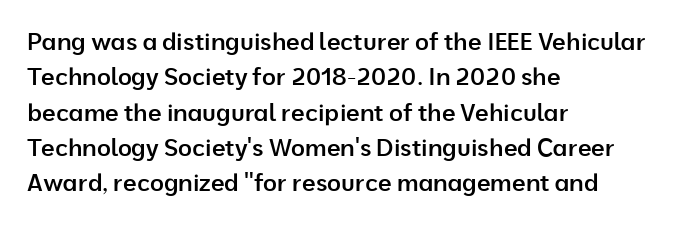
A fair bit of extra ink — the face is semibold, not bold. A roman cut, with each character standing at attention. The ragged edge is on the right, which tells us the setting is flush left. Leading: standard. The area under the type is left untouched.
